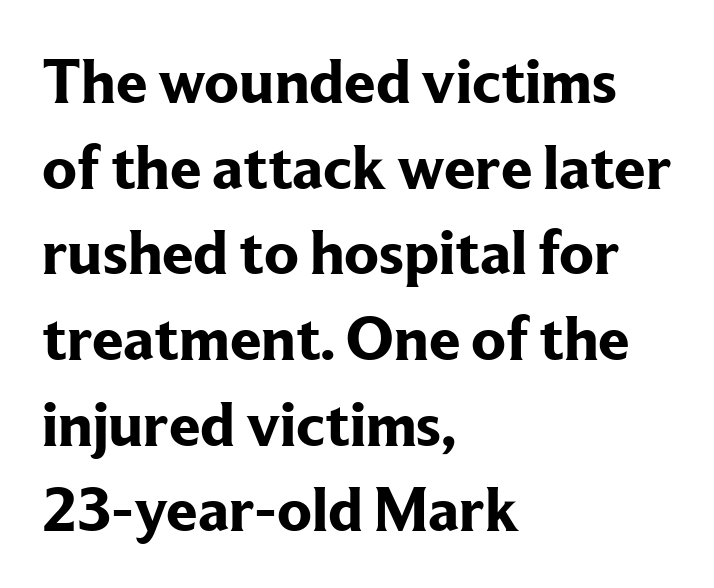
The image shows 63 px bold serif type, upright; set left-aligned, normal line spacing (1.36x), normal letter spacing, not underlined; low stroke contrast and a medium x-height.
